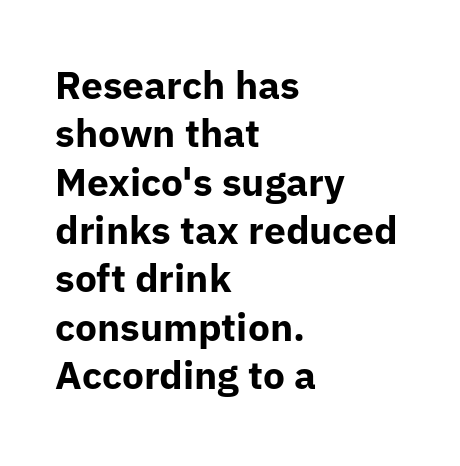
Q: Is the text bold? A: Yes.
Q: Is the text italic (slanted)? A: No, it is upright.
Q: Is the typeface a serif or a sans-serif typeface? A: Sans-serif.
Q: Is the text underlined? A: No.
Q: How is the paragraph aligned? A: Left-aligned.
Q: Is the spacing between letters normal or unusually wide? A: Normal.
Q: Width (condensed, normal, or wide)? A: Normal.
Q: Stroke contrast? A: Low.
Q: x-height? A: Medium.
Q: Monospaced? A: No.
